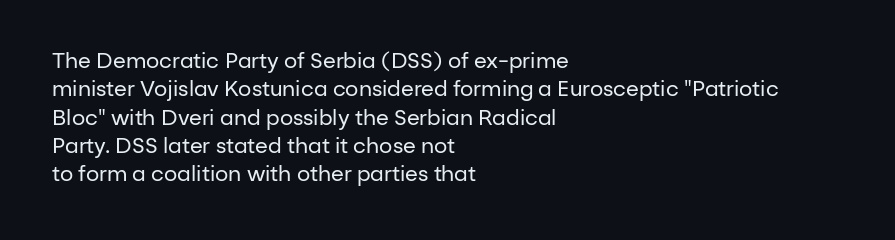
{"italic": "no", "bold": "no", "underline": "no", "align": "left", "line_spacing": "normal", "line_spacing_ratio": 1.35, "letter_spacing": "normal", "letter_spacing_em": 0.0, "glyph_px": 21}
